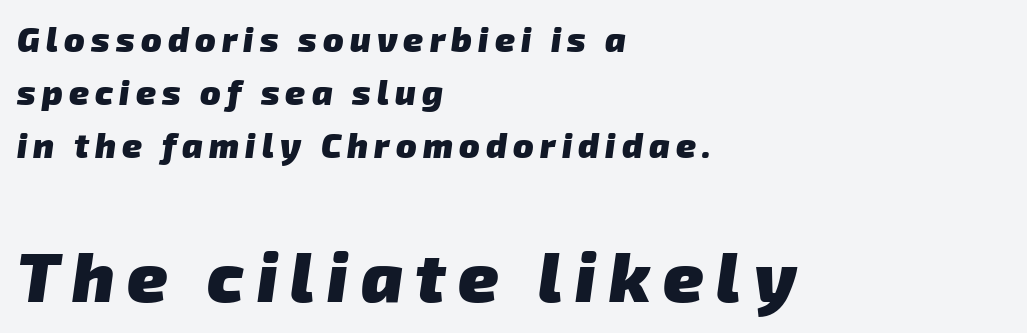
Q: Is the text bold? A: Yes.
Q: Is the typeface a serif or a sans-serif typeface? A: Sans-serif.
Q: Is the text underlined? A: No.
Q: How is the paragraph aligned? A: Left-aligned.
Q: Is the spacing between lines tight, normal or loose? A: Normal.
Q: Which block of text is set in a larger size, the first (top) or the second (bottom)? A: The second (bottom) one.
Q: Width (condensed, normal, or wide)? A: Normal.
Q: Stroke contrast? A: Low.
Q: x-height? A: Medium.
Q: Monospaced? A: No.
